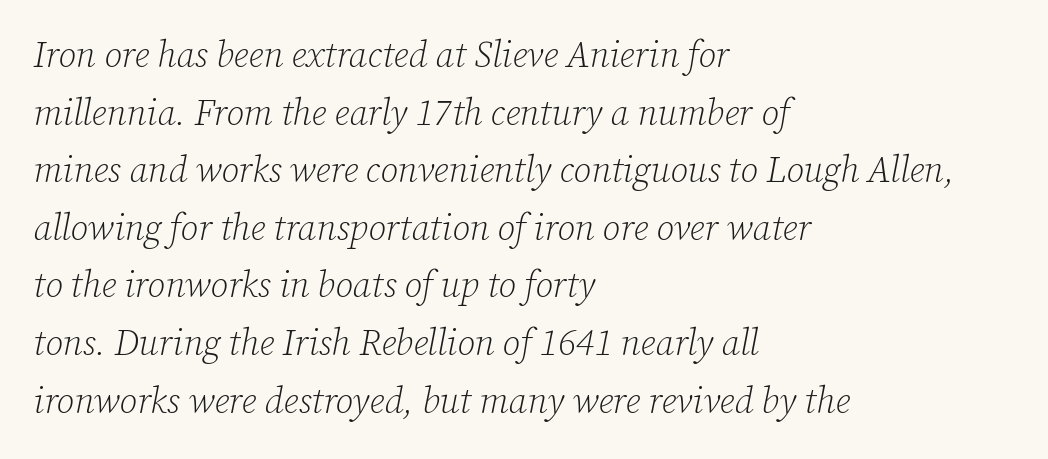
Characters are canted at an angle relative to the baseline's perpendicular. Where is the straight margin? On the left. Type without underlining. These glyphs show unthickened strokes, regular width or finer. Is this a fixed-width face? No — the glyphs have proportional, varying widths.
